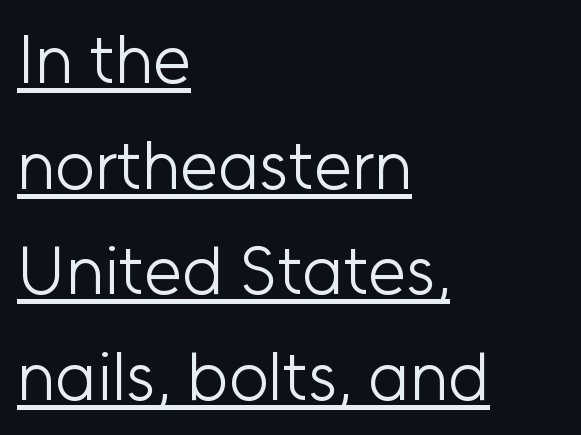
The face used here is a sans, in the tradition of grotesques and geometrics. Caption: face not bold, strokes unweighted. If you drew a ruler down the left edge, every line would touch it. Notice how the stems are strictly vertical — no italics here. Compared with typical paragraphs, the rows here are spaced about the same.
